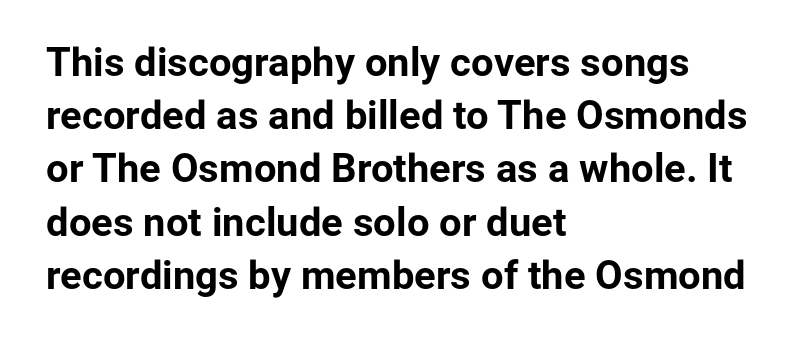
Q: Is the text bold? A: Yes.
Q: Is the text italic (slanted)? A: No, it is upright.
Q: Is the typeface a serif or a sans-serif typeface? A: Sans-serif.
Q: Is the text underlined? A: No.
Q: How is the paragraph aligned? A: Left-aligned.
Q: Is the spacing between letters normal or unusually wide? A: Normal.
Q: Is the spacing between lines tight, normal or loose? A: Normal.
Q: Width (condensed, normal, or wide)? A: Normal.
Q: Stroke contrast? A: Low.
Q: x-height? A: Medium.
Q: Monospaced? A: No.
